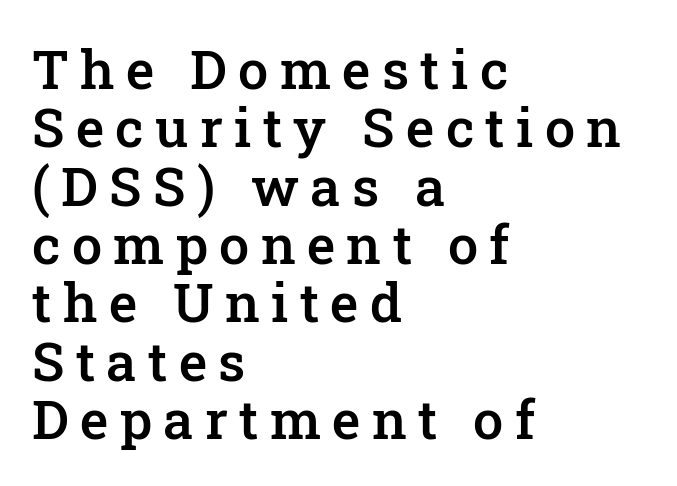
In CSS terms this would be text-align: left. Characters remain perfectly vertical along every line. Words float on clear page, feet unadorned. The rendering uses natural spacing where letterforms have individual widths. Characters follow at a spacing far wider than the type designer built in.
